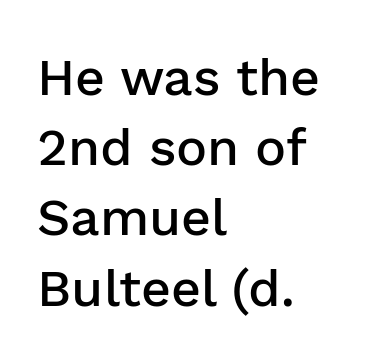
Do the characters align in a grid? No, the font is proportional. The horizontal fit of the characters is conventional and even. These lines are set flush left with a ragged right edge. The typeface chosen for these lines omits serifs. The strokes are fattened partway — semibold, not bold.
